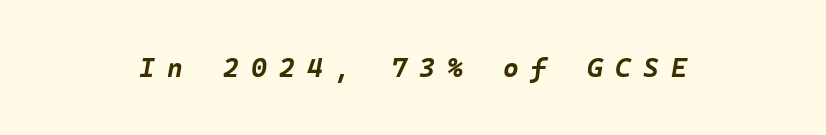
Q: Is the text bold? A: Yes.
Q: Is the text italic (slanted)? A: Yes, it leans right by about 10 degrees.
Q: Is the text underlined? A: No.
Q: Is the spacing between letters normal or unusually wide? A: Unusually wide.
